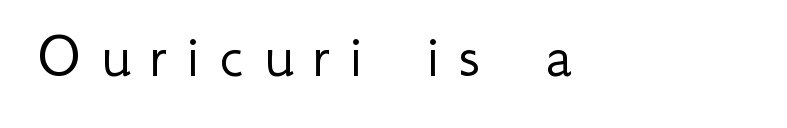
{"serif": "no", "italic": "no", "bold": "no", "weight": "light", "width": "normal", "stroke_contrast": "low", "x_height": "small", "monospaced": "no", "underline": "no", "letter_spacing": "wide", "letter_spacing_em": 0.3, "glyph_px": 65}
